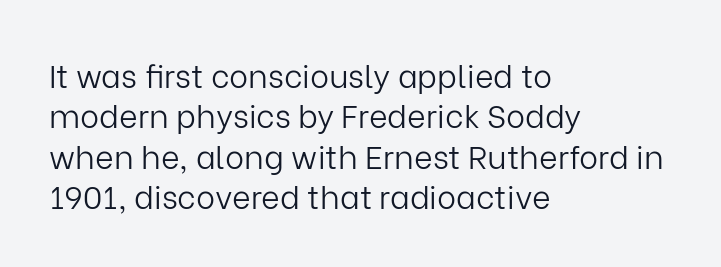
{"serif": "no", "italic": "no", "bold": "no", "weight": "light", "width": "normal", "stroke_contrast": "low", "x_height": "medium", "monospaced": "no", "underline": "no", "align": "left", "line_spacing": "normal", "line_spacing_ratio": 1.26, "letter_spacing": "normal", "letter_spacing_em": 0.0, "glyph_px": 32}
